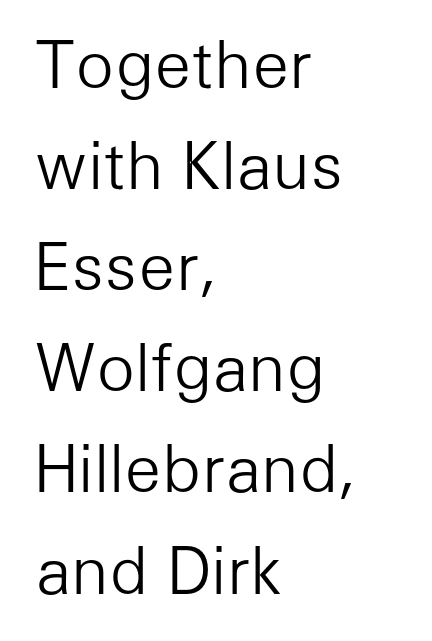
The image shows 64 px light sans-serif type, upright; set left-aligned, normal line spacing (1.58x), normal letter spacing, not underlined; low stroke contrast and a medium x-height.
